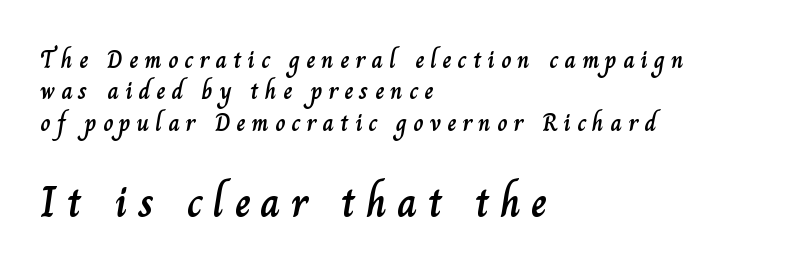
These lines sit exactly where default settings would place them. Scale increases going downward across the two blocks. Nobody drew a line under any word here. Character widths vary here, with narrow letters taking less room than wide ones.
